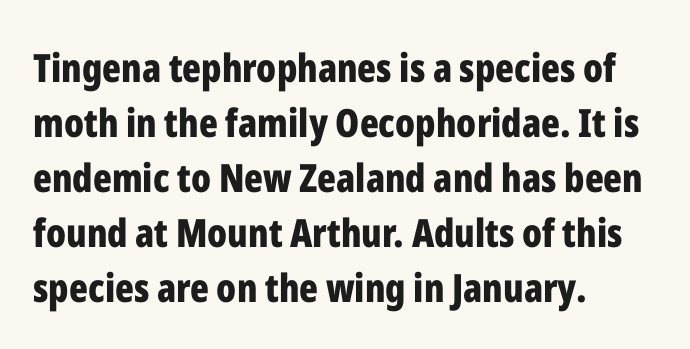
The rendering keeps characters at their native spacing. The letters stand upright; this is a roman face. The sample has been set heavy, in full bold. Proportional: the letters do not fall into vertical columns. Notice how the passage keeps a crisp vertical edge on the left only. In terms of leading, this rendering sits right in the middle.
